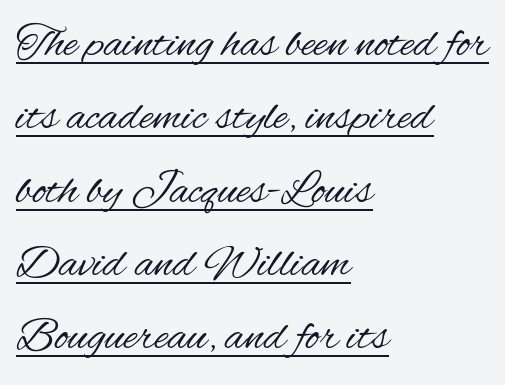
The image shows 47 px regular-weight, condensed sans-serif type; set left-aligned, normal line spacing (1.56x), normal letter spacing, underlined; medium stroke contrast and a small x-height.
